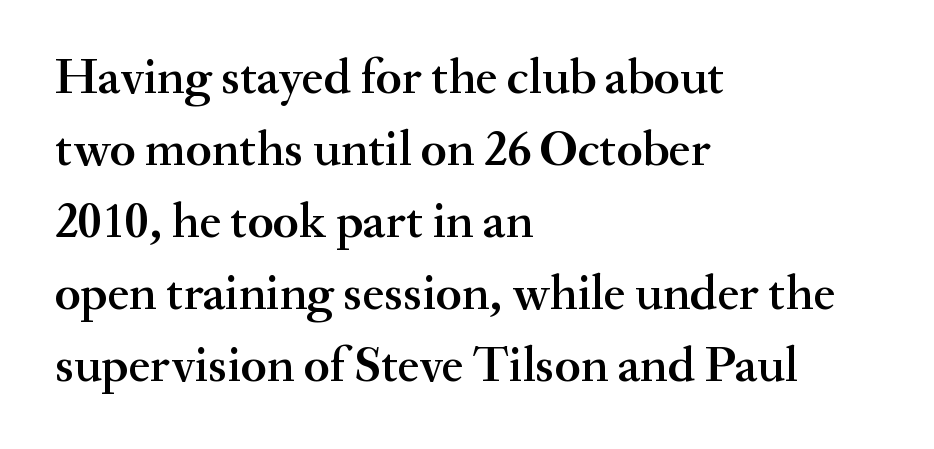
The image shows 50 px semibold serif type, upright; set left-aligned, normal line spacing (1.44x), normal letter spacing, not underlined; medium stroke contrast and a small x-height.
